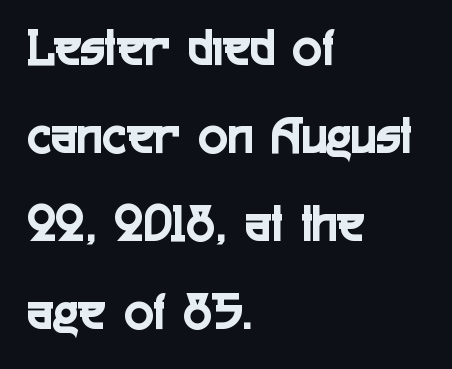
Character widths vary here, with narrow letters taking less room than wide ones. Regular leading. The ragged edge is on the right, which tells us the setting is flush left. The passage shown has conventional tracking throughout. Every stem runs plumb, perpendicular to the baseline. Check the space under the baseline: it is left empty.
